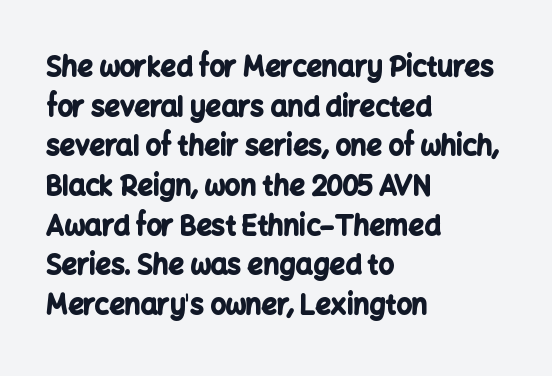
{"italic": "no", "bold": "yes", "underline": "no", "align": "left", "line_spacing": "normal", "line_spacing_ratio": 1.47, "letter_spacing": "normal", "letter_spacing_em": 0.0, "glyph_px": 27}
